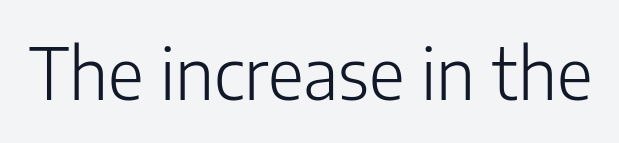
Tracking value appears to be zero — textbook default spacing. In terms of posture, this sample is upright. You can tell from the bare stems that sans-serif type was used. The space beneath each line is pristine and unruled.
